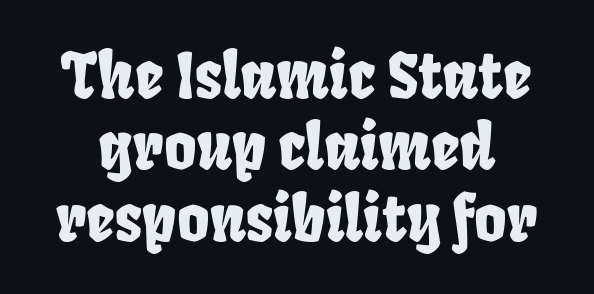
Default kerning and tracking; the words read as compact shapes. The zone under the glyphs is completely vacant. Cramped leading. These lines are composed in type without serifs.
